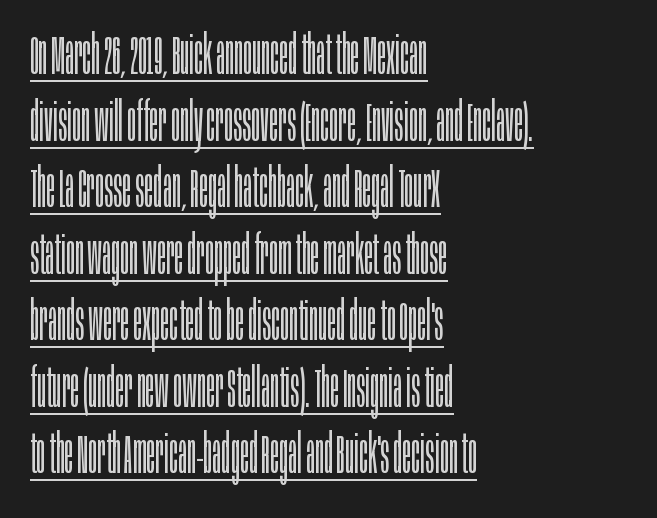
I'd call this a sans setting — the letters go barefoot. Spacing verdict: proportional, widths tailored to each character. The rendering keeps characters at their native spacing. No heavy texture on the line: the type isn't bold. The lettering is marked with a stroke running underneath it. The letters stand straight up with perfectly vertical stems.
